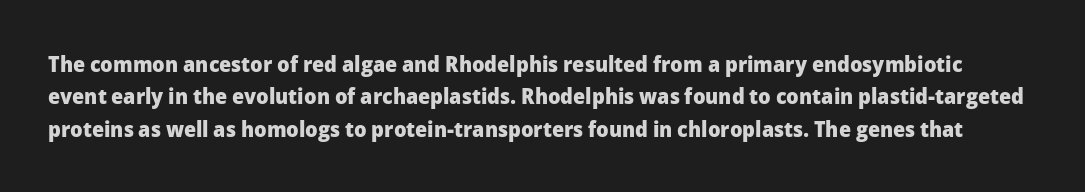
Q: Is the text bold? A: Yes.
Q: Is the text italic (slanted)? A: No, it is upright.
Q: Is the text underlined? A: No.
Q: Is the spacing between letters normal or unusually wide? A: Normal.
Q: Is the spacing between lines tight, normal or loose? A: Normal.
